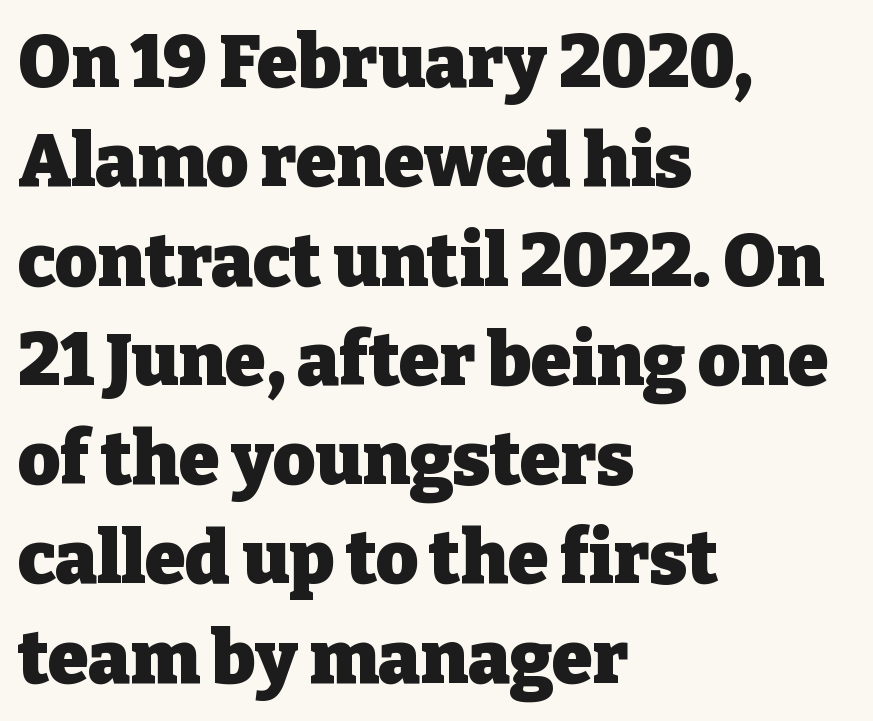
The image shows 73 px heavy serif type, upright; set left-aligned, normal line spacing (1.36x), normal letter spacing, not underlined; low stroke contrast and a medium x-height.
